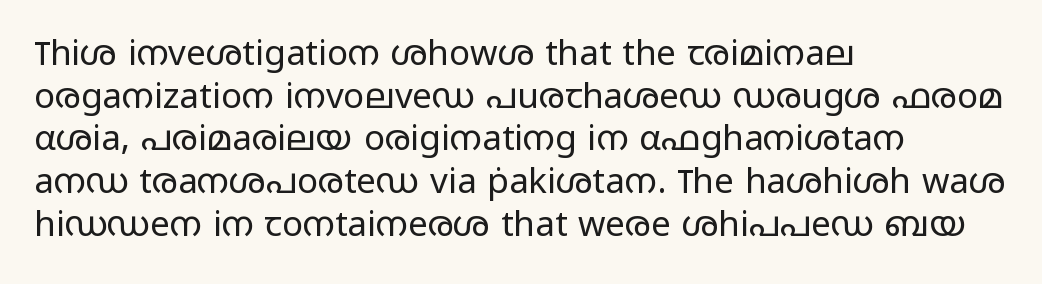
{"serif": "no", "italic": "no", "bold": "no", "weight": "regular", "width": "wide", "stroke_contrast": "low", "x_height": "medium", "monospaced": "no", "underline": "no", "align": "left", "line_spacing_ratio": 1.22, "letter_spacing": "normal", "letter_spacing_em": 0.0, "glyph_px": 35}
